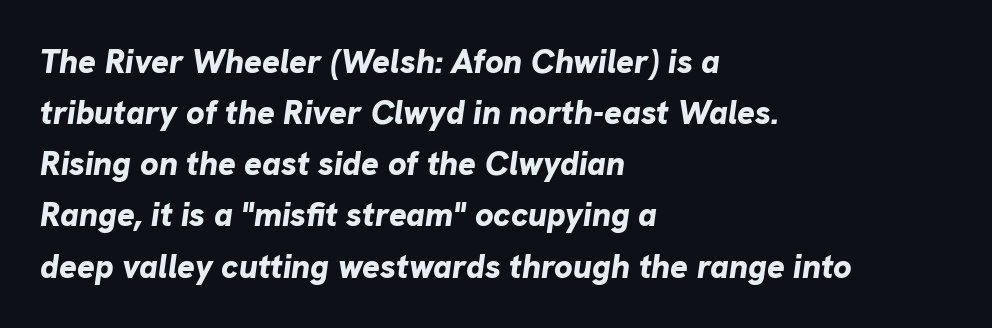
Q: Is the text bold? A: Yes.
Q: Is the text italic (slanted)? A: Yes, it leans right by about 8 degrees.
Q: Is the text underlined? A: No.
Q: How is the paragraph aligned? A: Left-aligned.
Q: Is the spacing between letters normal or unusually wide? A: Normal.
Q: Is the spacing between lines tight, normal or loose? A: Normal.
Q: Width (condensed, normal, or wide)? A: Normal.
Q: Stroke contrast? A: Low.
Q: x-height? A: Medium.
Q: Monospaced? A: No.
